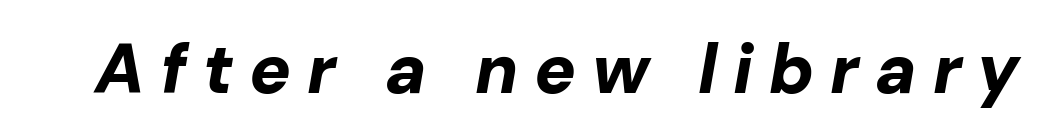
The image shows 69 px bold type, italic (leaning right); set unusually wide letter spacing (+0.23 em), not underlined; low stroke contrast and a medium x-height.
